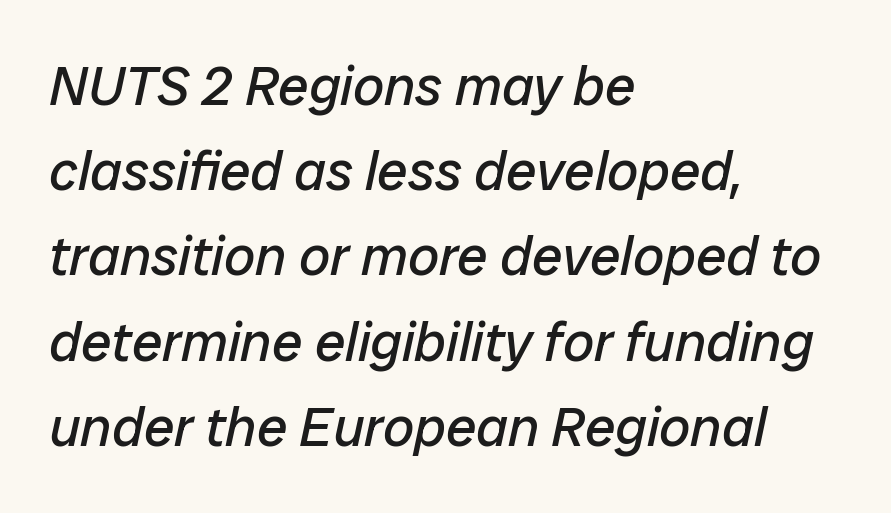
Reading down the block, your eye returns to a fixed left position each line. Interline gaps are of average width in this sample. Underlining? Definitely not there. Nothing unusual about the tracking: characters are spaced as the font intends.
